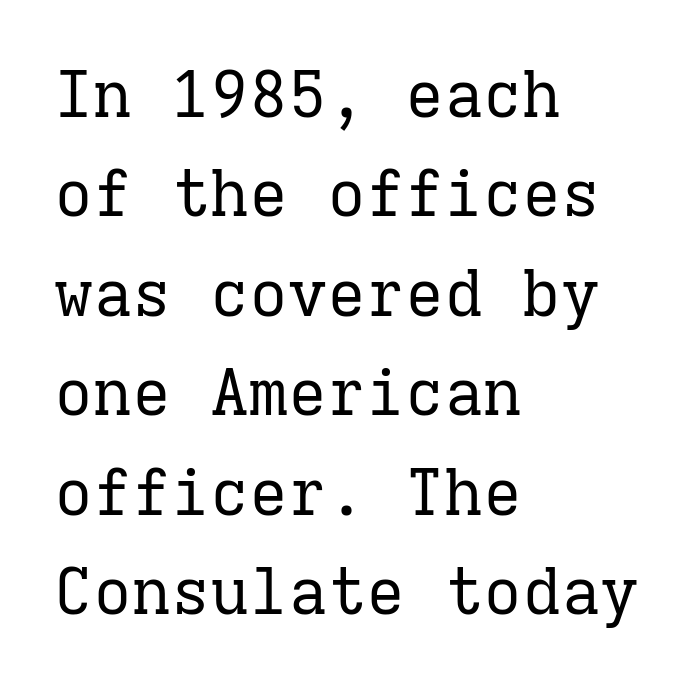
When letters stand straight like this, we call the style roman or upright. Leftover space on each line is placed entirely after the last word. Normally led — the rows are evenly, conventionally spaced. Little horizontal feet cap the strokes, marking this as serif type. The weight tops out at a normal text grade. The string is rendered with underlining switched off.
